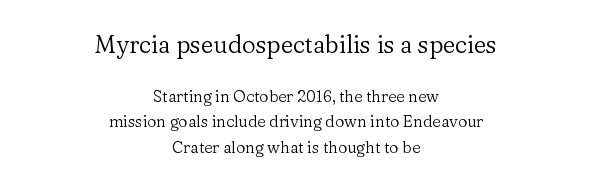
The image shows 24 px text type, upright; set centered, normal line spacing (1.58x), normal letter spacing, not underlined; the first (top) block is 1.5x larger.
